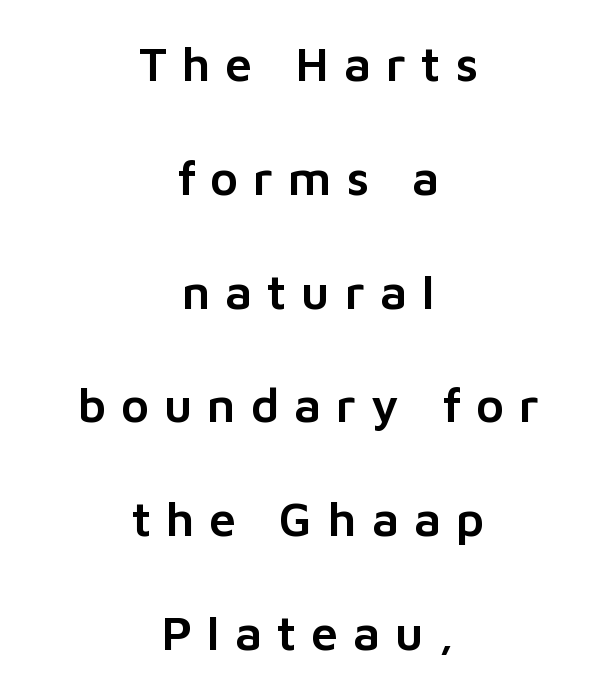
The image shows 48 px sans-serif type, upright; set centered, loose line spacing (2.37x), unusually wide letter spacing (+0.31 em), not underlined; low stroke contrast and a medium x-height.
